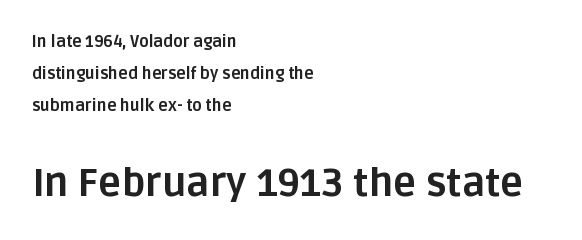
The image shows 39 px bold sans-serif type, upright; set left-aligned, loose line spacing (2.01x), normal letter spacing, not underlined; the second (bottom) block is 2.44x larger; low stroke contrast and a large x-height.
